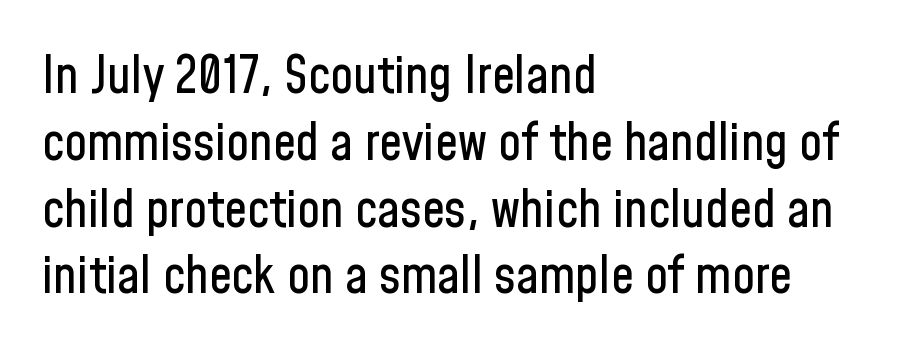
The image shows 51 px condensed sans-serif type, upright; set left-aligned, normal line spacing (1.31x), normal letter spacing, not underlined; low stroke contrast and a medium x-height.
